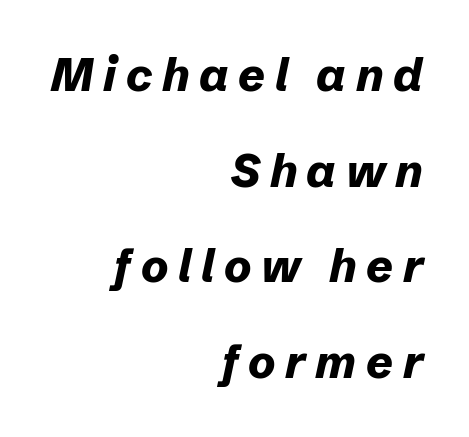
Words float on clear page, feet unadorned. The typesetter chose a ragged-left arrangement here. Emphasis-style slanted type is in use. Each word looks stretched out because of the extra space between its letters.
